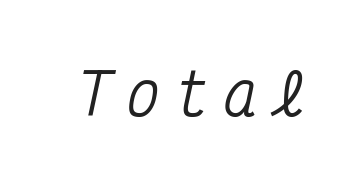
Here the glyphs are tracked loosely, breaking word shapes into spaced letters. This sample uses a serif face. Descenders hang freely into open space. The font's italic variant was chosen for this text.
